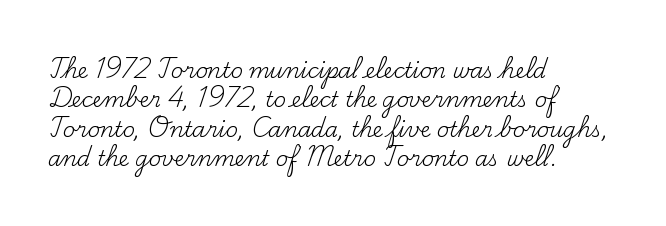
Q: Is the text bold? A: No.
Q: Is the text italic (slanted)? A: Yes.
Q: Is the text underlined? A: No.
Q: How is the paragraph aligned? A: Left-aligned.
Q: Is the spacing between letters normal or unusually wide? A: Normal.
Q: Is the spacing between lines tight, normal or loose? A: Normal.
